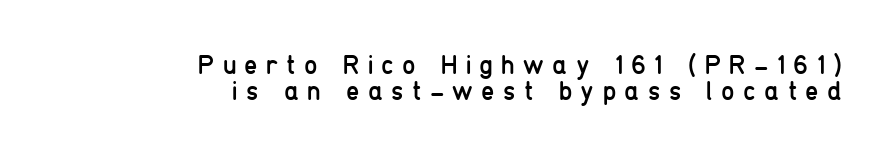
{"italic": "no", "bold": "no", "underline": "no", "align": "right", "line_spacing": "tight", "line_spacing_ratio": 0.97, "letter_spacing": "wide", "letter_spacing_em": 0.31, "glyph_px": 27}
